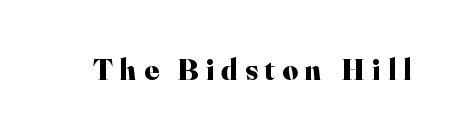
The image shows 30 px heavy serif type, upright; set unusually wide letter spacing (+0.24 em), not underlined; high stroke contrast and a small x-height.
